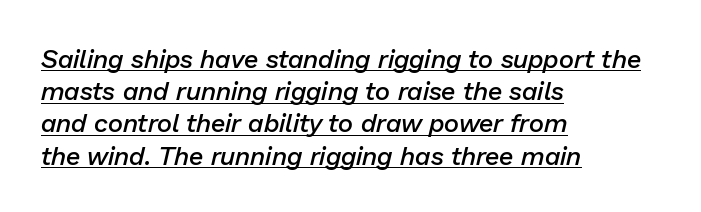
Q: Is the text bold? A: Semi-bold.
Q: Is the text italic (slanted)? A: Yes, it leans right by about 13 degrees.
Q: Is the text underlined? A: Yes.
Q: How is the paragraph aligned? A: Left-aligned.
Q: Is the spacing between letters normal or unusually wide? A: Normal.
